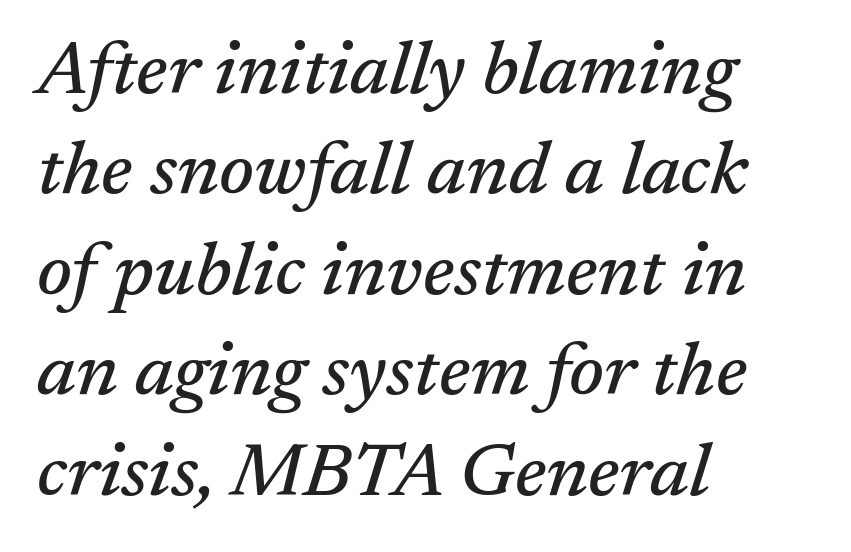
Q: Is the text italic (slanted)? A: Yes, it leans right by about 17 degrees.
Q: Is the typeface a serif or a sans-serif typeface? A: Serif.
Q: Is the text underlined? A: No.
Q: How is the paragraph aligned? A: Left-aligned.
Q: Is the spacing between letters normal or unusually wide? A: Normal.
Q: Is the spacing between lines tight, normal or loose? A: Normal.
Q: Width (condensed, normal, or wide)? A: Normal.
Q: Stroke contrast? A: Medium.
Q: x-height? A: Medium.
Q: Monospaced? A: No.
